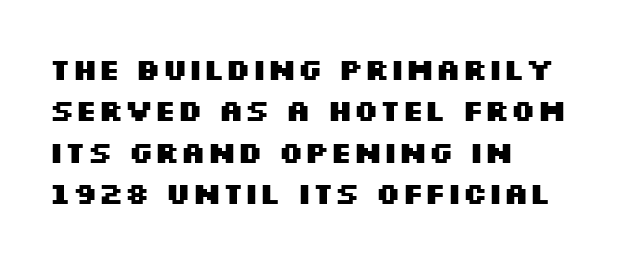
Looks like regular typesetting: each glyph gets only the width it needs. No word sits above an underline. No italicization has been applied; the sample stays upright. Glyph-to-glyph distance matches everyday printed text. This rendering uses left alignment, leaving the right contour irregular.
